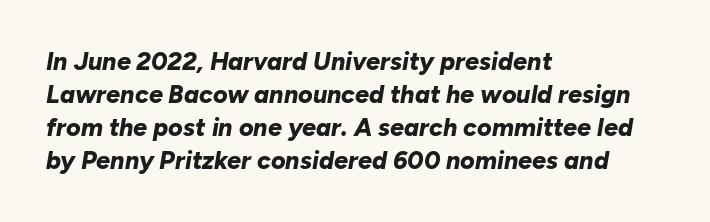
{"italic": "yes", "lean": "right", "slant_degrees": 10, "bold": "yes", "underline": "no", "align": "left", "line_spacing": "normal", "line_spacing_ratio": 1.32, "letter_spacing": "normal", "letter_spacing_em": 0.0, "glyph_px": 25}
